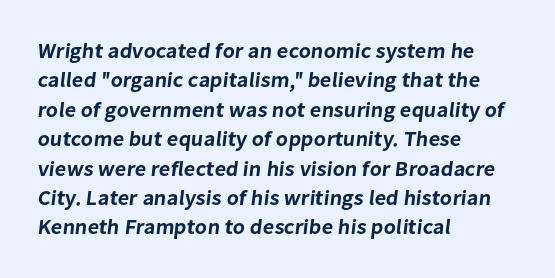
Q: Is the text underlined? A: No.
Q: How is the paragraph aligned? A: Left-aligned.
Q: Is the spacing between letters normal or unusually wide? A: Normal.
Q: Is the spacing between lines tight, normal or loose? A: Normal.
